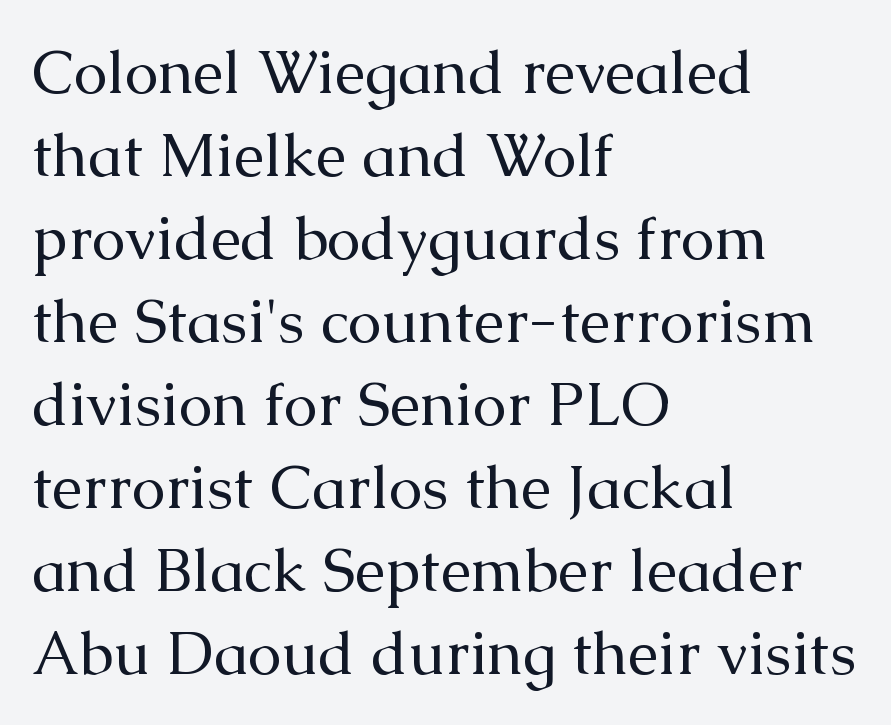
Q: Is the text bold? A: No.
Q: Is the text italic (slanted)? A: No, it is upright.
Q: Is the typeface a serif or a sans-serif typeface? A: Serif.
Q: Is the text underlined? A: No.
Q: How is the paragraph aligned? A: Left-aligned.
Q: Is the spacing between letters normal or unusually wide? A: Normal.
Q: Is the spacing between lines tight, normal or loose? A: Normal.
Q: Width (condensed, normal, or wide)? A: Normal.
Q: Stroke contrast? A: Medium.
Q: x-height? A: Medium.
Q: Monospaced? A: No.
